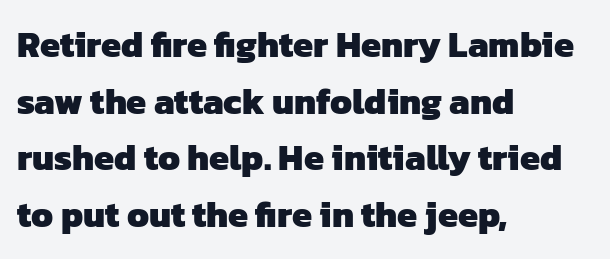
The image shows 36 px heavy sans-serif type; set left-aligned, normal line spacing (1.57x), normal letter spacing, not underlined; low stroke contrast and a medium x-height.
